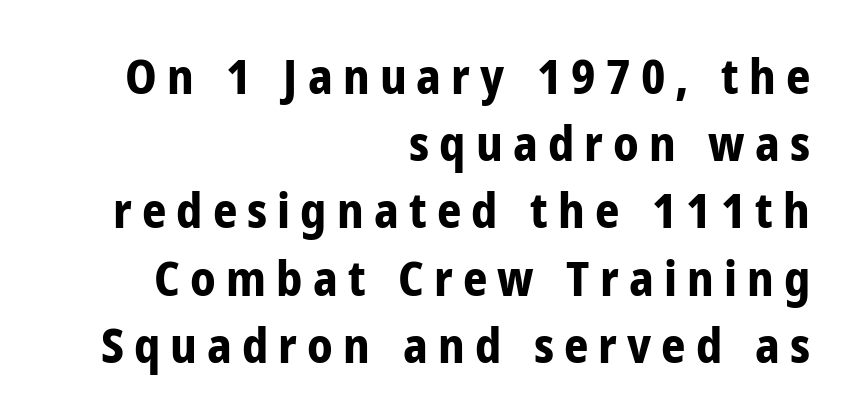
{"serif": "no", "italic": "no", "bold": "yes", "weight": "bold", "width": "condensed", "stroke_contrast": "low", "x_height": "medium", "monospaced": "no", "underline": "no", "align": "right", "line_spacing": "normal", "line_spacing_ratio": 1.4, "letter_spacing": "wide", "letter_spacing_em": 0.21, "glyph_px": 48}
